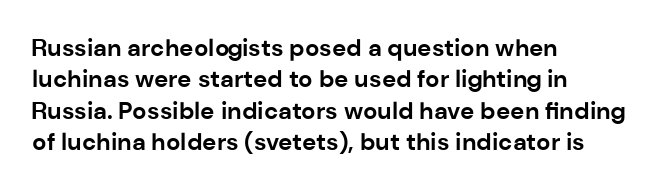
{"italic": "no", "bold": "yes", "underline": "no", "align": "left", "line_spacing": "normal", "line_spacing_ratio": 1.31, "letter_spacing": "normal", "letter_spacing_em": 0.0, "glyph_px": 24}
